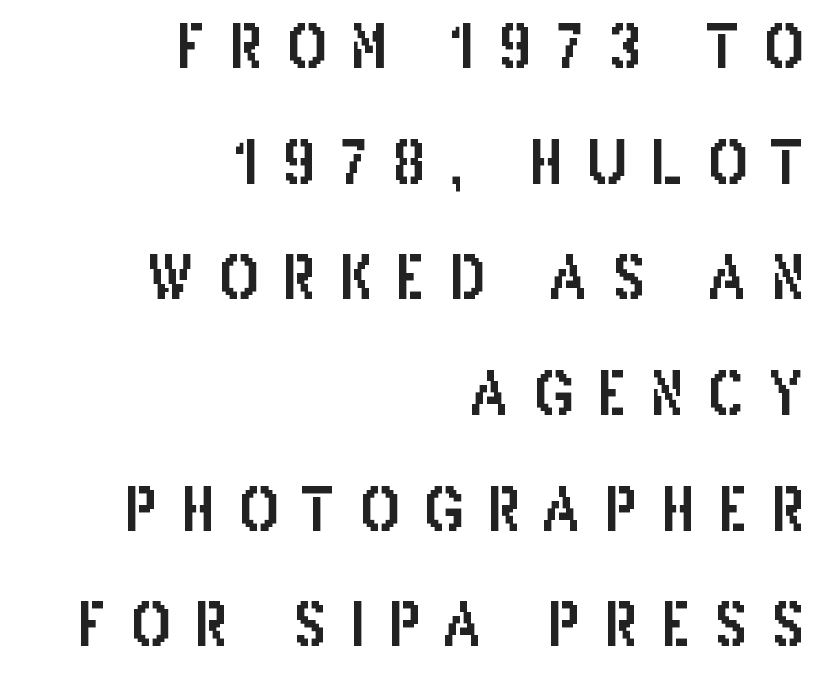
{"serif": "no", "italic": "no", "width": "condensed", "stroke_contrast": "low", "x_height": "large", "monospaced": "no", "underline": "no", "align": "right", "line_spacing": "loose", "line_spacing_ratio": 1.96, "letter_spacing": "wide", "letter_spacing_em": 0.4, "glyph_px": 59}
